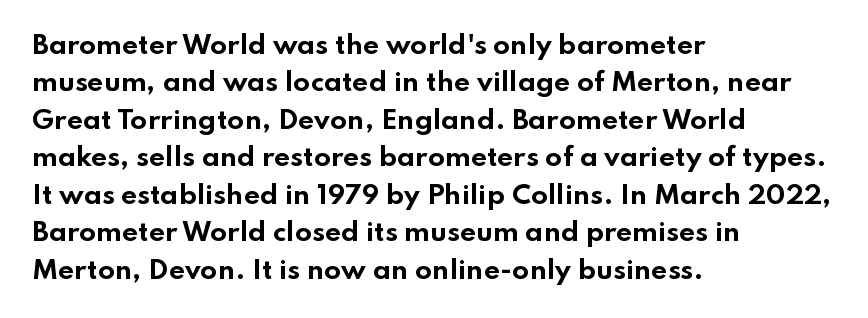
{"italic": "no", "bold": "yes", "underline": "no", "align": "left", "line_spacing": "normal", "line_spacing_ratio": 1.5, "letter_spacing": "normal", "letter_spacing_em": 0.0, "glyph_px": 25}
